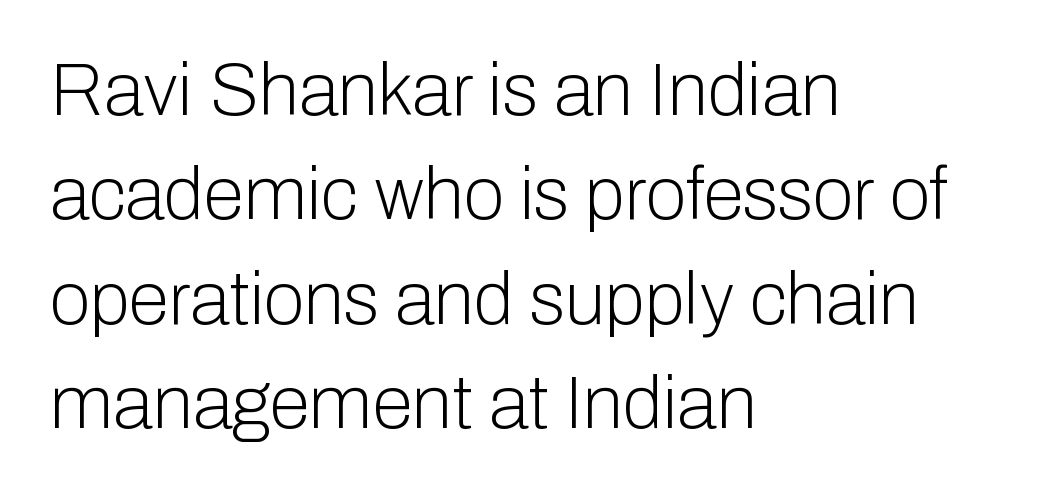
The image shows 74 px light sans-serif type, upright; set left-aligned, normal line spacing (1.41x), normal letter spacing, not underlined; low stroke contrast and a medium x-height.
